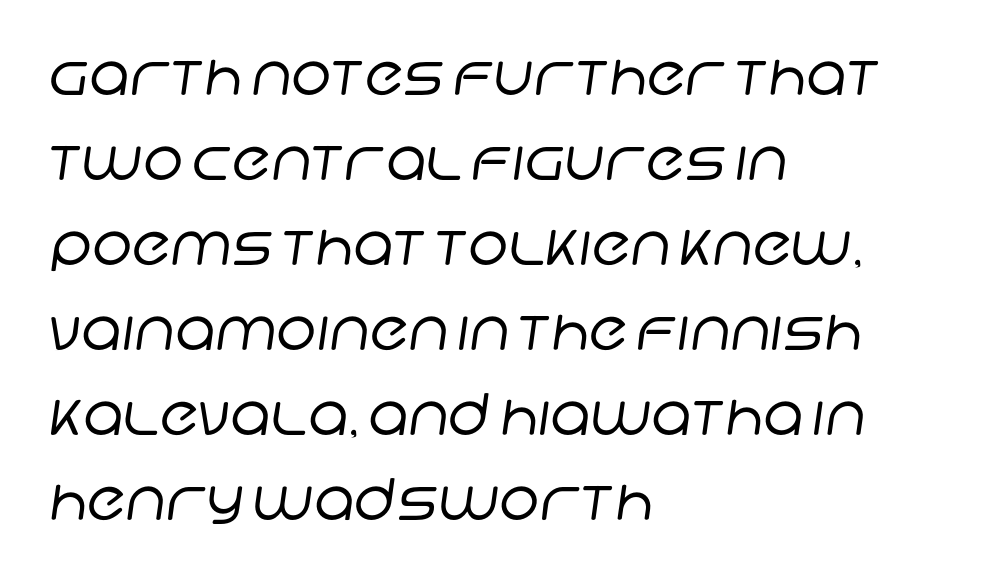
Q: Is the text bold? A: No.
Q: Is the typeface a serif or a sans-serif typeface? A: Sans-serif.
Q: Is the text underlined? A: No.
Q: How is the paragraph aligned? A: Left-aligned.
Q: Is the spacing between letters normal or unusually wide? A: Normal.
Q: Is the spacing between lines tight, normal or loose? A: Normal.
Q: Width (condensed, normal, or wide)? A: Normal.
Q: Stroke contrast? A: Low.
Q: x-height? A: Large.
Q: Monospaced? A: No.
